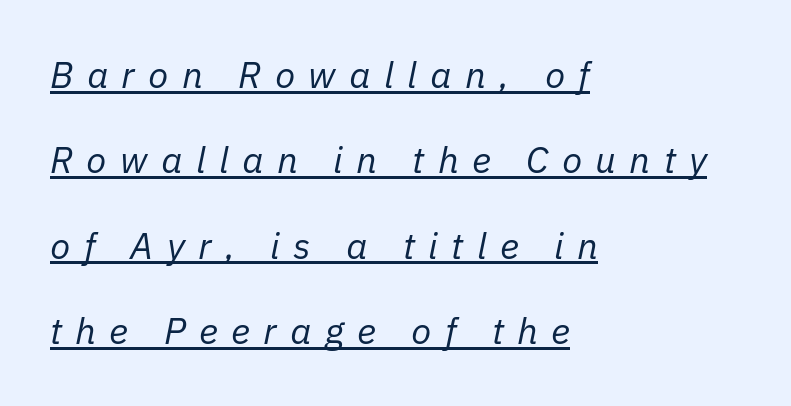
The image shows 37 px regular-weight type, italic (leaning right); set left-aligned, loose line spacing (2.31x), unusually wide letter spacing (+0.36 em), underlined; low stroke contrast and a medium x-height.
